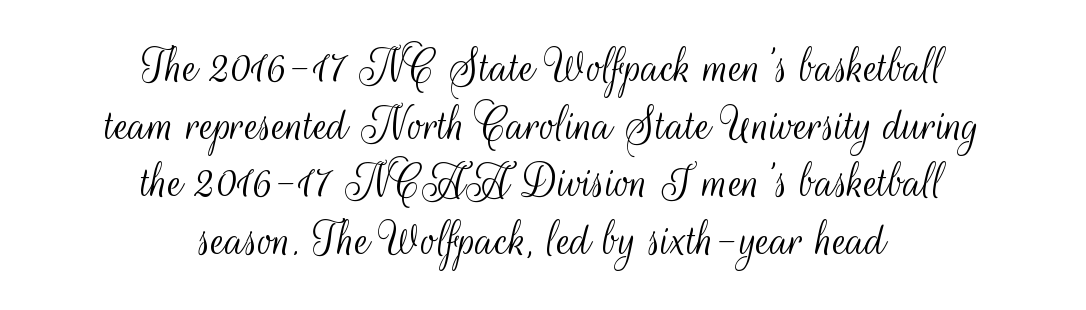
{"serif": "no", "bold": "no", "weight": "light", "width": "condensed", "stroke_contrast": "medium", "x_height": "small", "monospaced": "no", "underline": "no", "align": "center", "line_spacing": "tight", "line_spacing_ratio": 1.11, "letter_spacing": "normal", "letter_spacing_em": 0.0, "glyph_px": 52}
